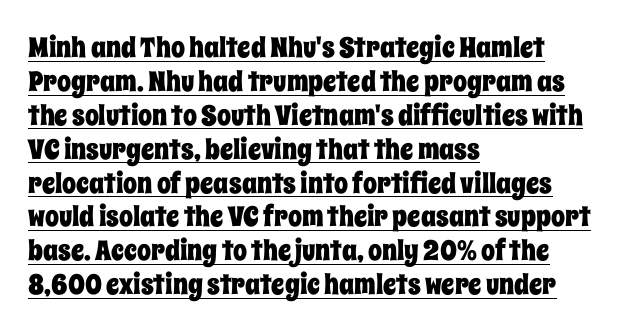
{"italic": "no", "width": "condensed", "stroke_contrast": "low", "x_height": "large", "monospaced": "no", "underline": "yes", "align": "left", "line_spacing_ratio": 1.21, "letter_spacing": "normal", "letter_spacing_em": 0.0, "glyph_px": 28}
